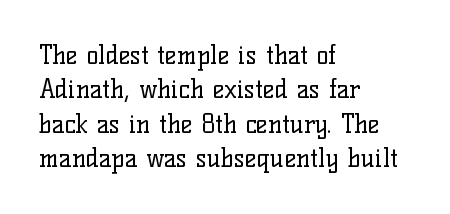
Spacing between characters is what you'd get straight out of the box. The passage shown is not underscored anywhere. The lines in this sample share a left origin and differ only in where they stop. The lines sit at an ordinary, default distance from one another. Is the type heavy? It reads as light-to-regular instead.
